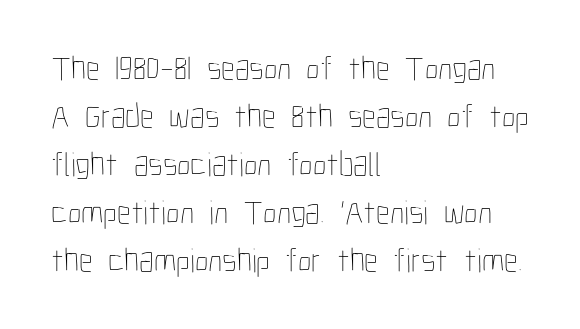
Q: Is the text bold? A: No.
Q: Is the text italic (slanted)? A: No, it is upright.
Q: Is the text underlined? A: No.
Q: How is the paragraph aligned? A: Left-aligned.
Q: Is the spacing between letters normal or unusually wide? A: Normal.
Q: Is the spacing between lines tight, normal or loose? A: Normal.
Q: Width (condensed, normal, or wide)? A: Condensed.
Q: Stroke contrast? A: Low.
Q: x-height? A: Medium.
Q: Monospaced? A: No.
